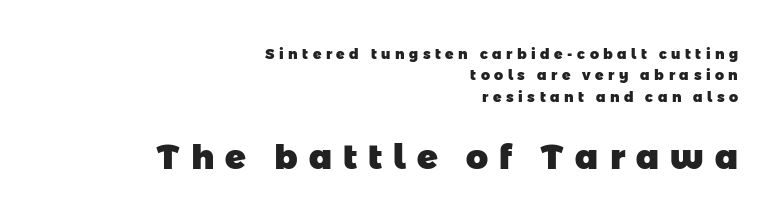
Q: Is the text bold? A: Yes.
Q: Is the typeface a serif or a sans-serif typeface? A: Sans-serif.
Q: Is the text underlined? A: No.
Q: How is the paragraph aligned? A: Right-aligned.
Q: Is the spacing between letters normal or unusually wide? A: Unusually wide.
Q: Is the spacing between lines tight, normal or loose? A: Normal.
Q: Which block of text is set in a larger size, the first (top) or the second (bottom)? A: The second (bottom) one.
Q: Width (condensed, normal, or wide)? A: Normal.
Q: Stroke contrast? A: Low.
Q: x-height? A: Medium.
Q: Monospaced? A: No.
